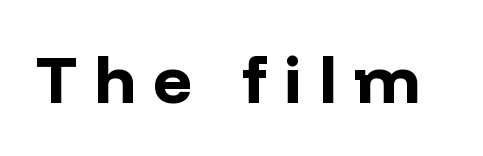
{"serif": "no", "italic": "no", "bold": "yes", "weight": "bold", "width": "normal", "stroke_contrast": "low", "x_height": "medium", "monospaced": "no", "underline": "no", "letter_spacing": "wide", "letter_spacing_em": 0.26, "glyph_px": 67}
